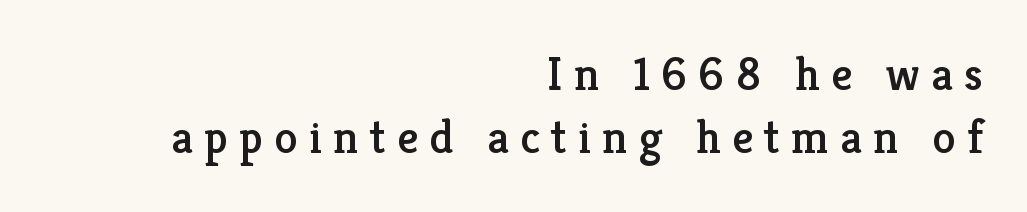
Q: Is the text italic (slanted)? A: No, it is upright.
Q: Is the typeface a serif or a sans-serif typeface? A: Serif.
Q: Is the text underlined? A: No.
Q: How is the paragraph aligned? A: Right-aligned.
Q: Is the spacing between letters normal or unusually wide? A: Unusually wide.
Q: Is the spacing between lines tight, normal or loose? A: Normal.
Q: Width (condensed, normal, or wide)? A: Normal.
Q: Stroke contrast? A: Low.
Q: x-height? A: Medium.
Q: Monospaced? A: No.
